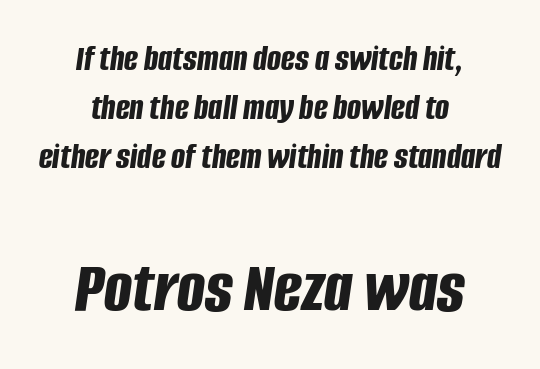
Q: Is the text bold? A: Yes.
Q: Is the text italic (slanted)? A: Yes, it leans right by about 8 degrees.
Q: Is the text underlined? A: No.
Q: How is the paragraph aligned? A: Centered.
Q: Is the spacing between letters normal or unusually wide? A: Normal.
Q: Is the spacing between lines tight, normal or loose? A: Normal.
Q: Which block of text is set in a larger size, the first (top) or the second (bottom)? A: The second (bottom) one.
Q: Width (condensed, normal, or wide)? A: Condensed.
Q: Stroke contrast? A: Low.
Q: x-height? A: Large.
Q: Monospaced? A: No.
